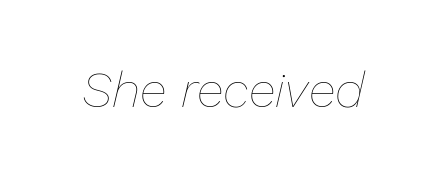
Quick note: underline off. Italic? Definitely — the glyphs are oblique. Tracking here is standard; glyphs follow each other at the usual distance. Each letter keeps its own natural width here, so spacing adapts to shape. Counters stay open thanks to moderate or lighter strokes.
